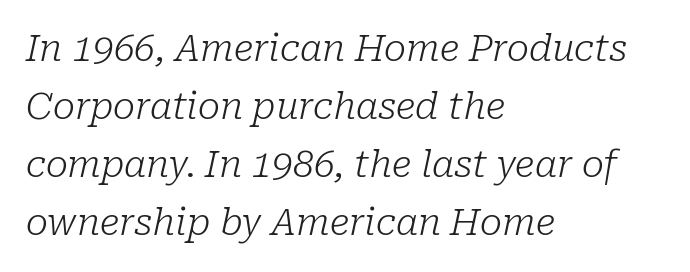
Reading down the column, the eye jumps a familiar distance to each next line. Caption: multi-line text, flush left, ragged right. Do the characters align in a grid? No, the font is proportional. The glyphs look as if they've been sheared to an angle. Look at the tracking — it's just the regular setting, nothing added. This rendering employs a face with finishing strokes, i.e., a serif.
